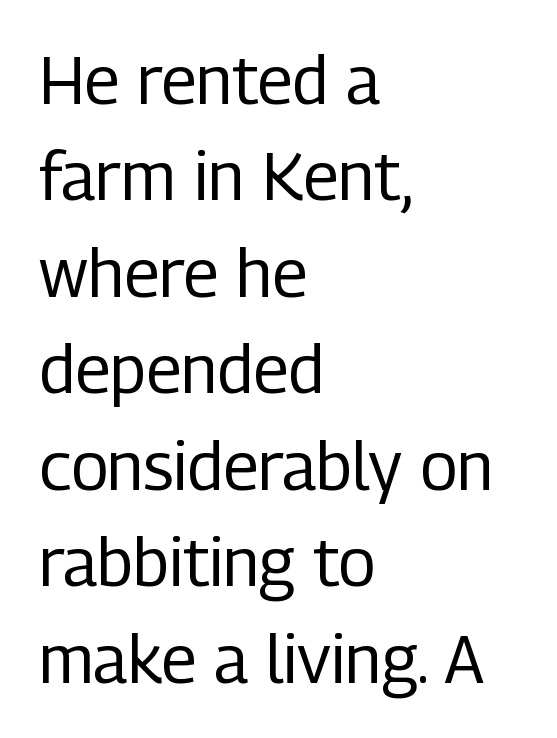
{"serif": "no", "italic": "no", "bold": "no", "weight": "regular", "width": "condensed", "stroke_contrast": "low", "x_height": "medium", "monospaced": "no", "underline": "no", "align": "left", "line_spacing": "normal", "line_spacing_ratio": 1.44, "letter_spacing": "normal", "letter_spacing_em": 0.0, "glyph_px": 67}
